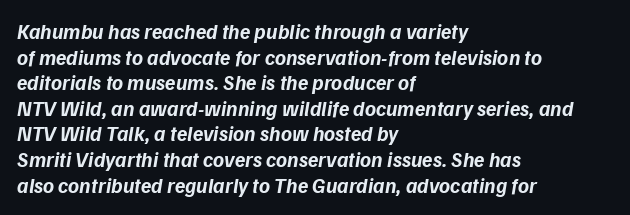
Q: Is the text bold? A: Yes.
Q: Is the text italic (slanted)? A: Yes, it leans right by about 9 degrees.
Q: Is the text underlined? A: No.
Q: How is the paragraph aligned? A: Left-aligned.
Q: Is the spacing between letters normal or unusually wide? A: Normal.
